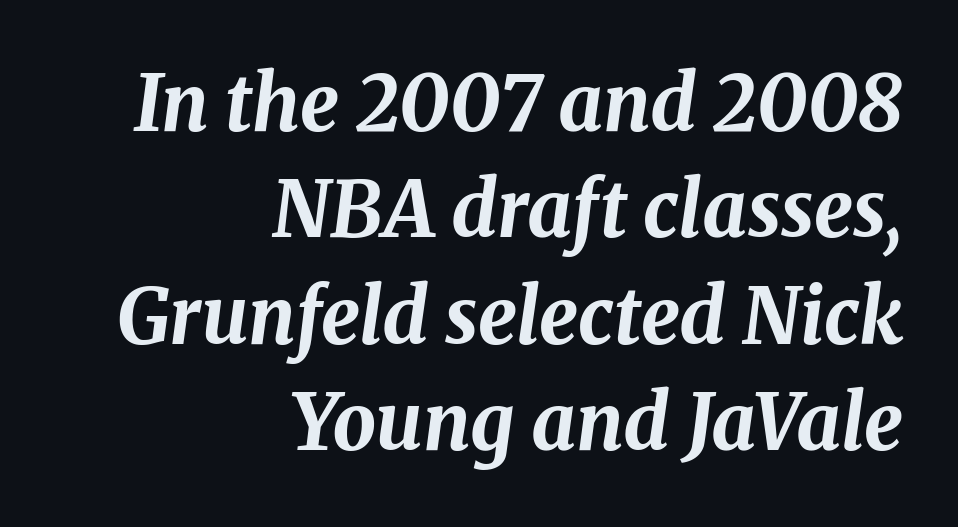
Q: Is the text bold? A: Yes.
Q: Is the text italic (slanted)? A: Yes, it leans right by about 8 degrees.
Q: Is the text underlined? A: No.
Q: How is the paragraph aligned? A: Right-aligned.
Q: Is the spacing between letters normal or unusually wide? A: Normal.
Q: Is the spacing between lines tight, normal or loose? A: Normal.
Q: Width (condensed, normal, or wide)? A: Normal.
Q: Stroke contrast? A: Medium.
Q: x-height? A: Medium.
Q: Monospaced? A: No.
